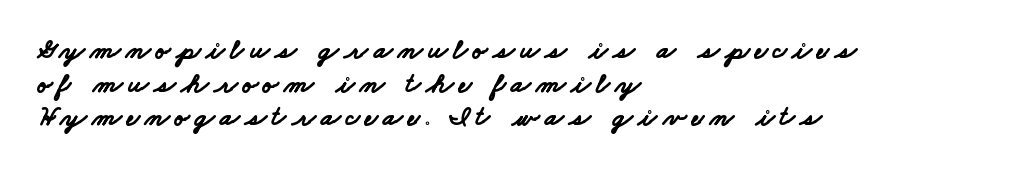
Visually the block forms a straight wall on the left and a jagged coastline on the right. The specimen omits any rule beneath the text block's lines. Are there feet on the stems? There aren't — it's a sans. Set as a true bold cut, around the 700 mark. Note the varied advance widths — an 'i' is clearly narrower than an 'm'.
